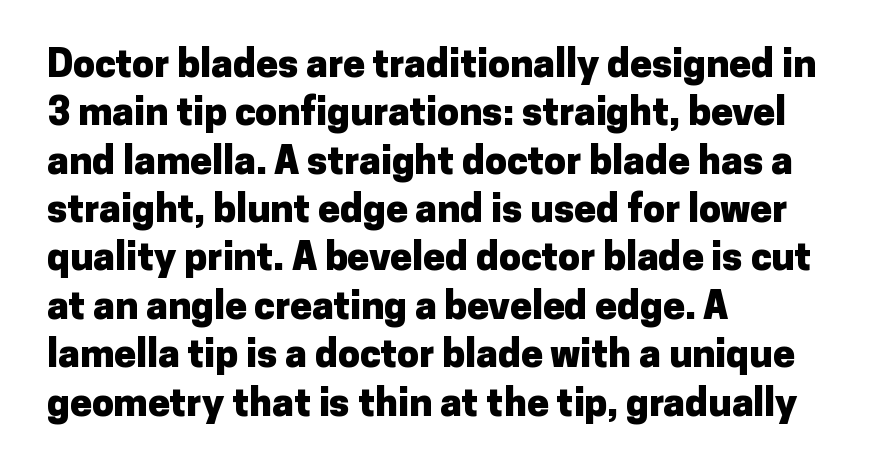
{"serif": "no", "italic": "no", "bold": "yes", "weight": "heavy", "width": "normal", "stroke_contrast": "low", "x_height": "medium", "monospaced": "no", "underline": "no", "align": "left", "line_spacing_ratio": 1.24, "letter_spacing": "normal", "letter_spacing_em": 0.0, "glyph_px": 39}
